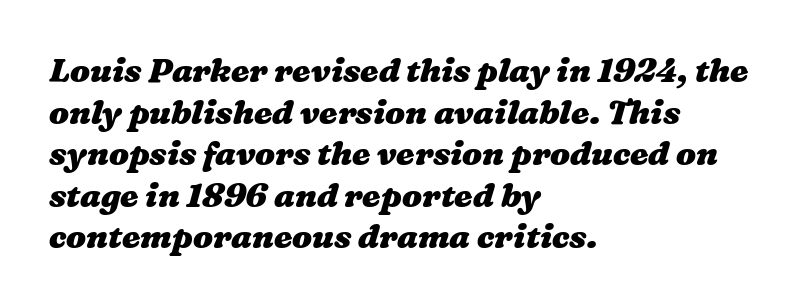
{"bold": "yes", "weight": "heavy", "width": "wide", "stroke_contrast": "medium", "x_height": "medium", "monospaced": "no", "underline": "no", "align": "left", "line_spacing": "normal", "line_spacing_ratio": 1.26, "letter_spacing": "normal", "letter_spacing_em": 0.0, "glyph_px": 33}
